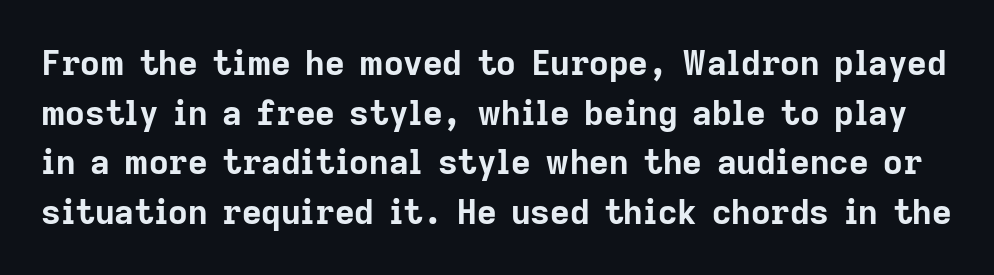
{"serif": "no", "italic": "no", "bold": "yes", "weight": "bold", "width": "normal", "stroke_contrast": "low", "x_height": "medium", "monospaced": "no", "underline": "no", "line_spacing": "normal", "line_spacing_ratio": 1.46, "letter_spacing": "normal", "letter_spacing_em": 0.0, "glyph_px": 34}
